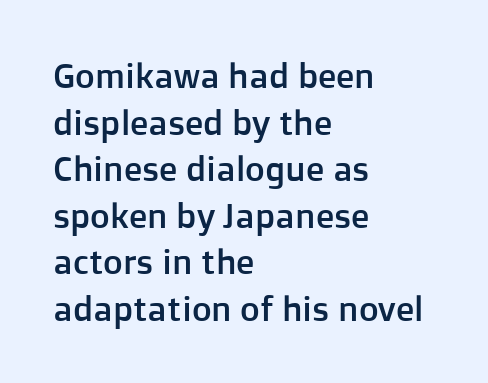
Horizontal alignment here is leftward, the default for most running prose. Interline gaps are of average width in this sample. Italic: no, the glyphs are upright roman. The typeface chosen for these lines omits serifs. Here the designer chose a conventional face with non-uniform glyph widths.
